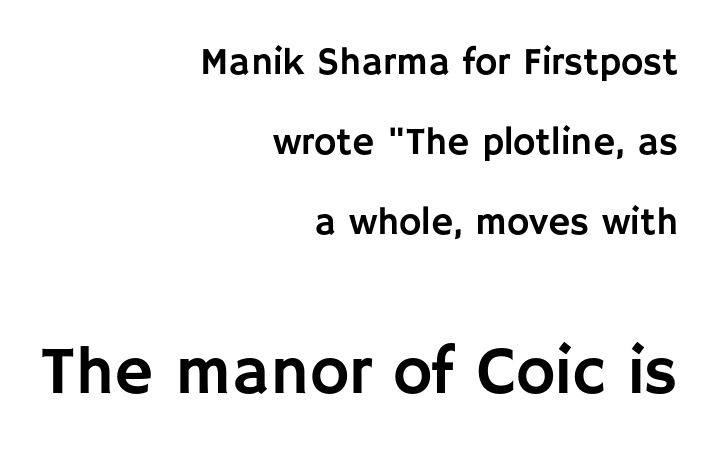
Q: Is the text italic (slanted)? A: No, it is upright.
Q: Is the typeface a serif or a sans-serif typeface? A: Sans-serif.
Q: Is the text underlined? A: No.
Q: How is the paragraph aligned? A: Right-aligned.
Q: Is the spacing between letters normal or unusually wide? A: Normal.
Q: Is the spacing between lines tight, normal or loose? A: Loose.
Q: Which block of text is set in a larger size, the first (top) or the second (bottom)? A: The second (bottom) one.
Q: Width (condensed, normal, or wide)? A: Normal.
Q: Stroke contrast? A: Low.
Q: x-height? A: Large.
Q: Monospaced? A: No.
